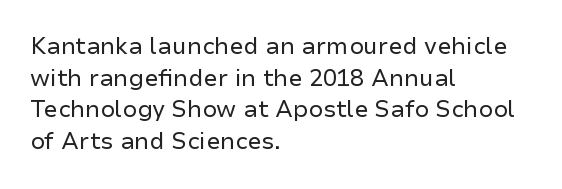
The image shows 23 px text type, upright; set left-aligned, normal line spacing (1.38x), normal letter spacing, not underlined.
